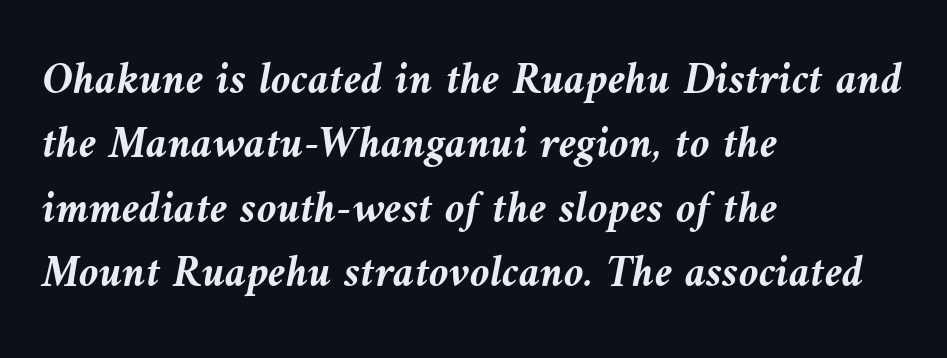
The image shows 45 px semibold type, italic (leaning left); set left-aligned, normal line spacing (1.43x), normal letter spacing, not underlined; medium stroke contrast and a medium x-height.
